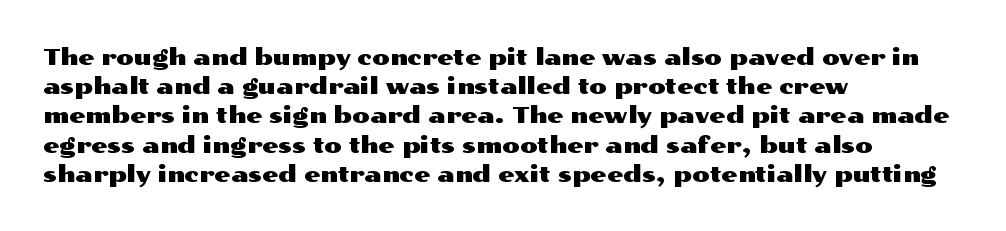
The image shows 23 px text type, upright; set left-aligned, normal line spacing (1.27x), normal letter spacing, not underlined.
